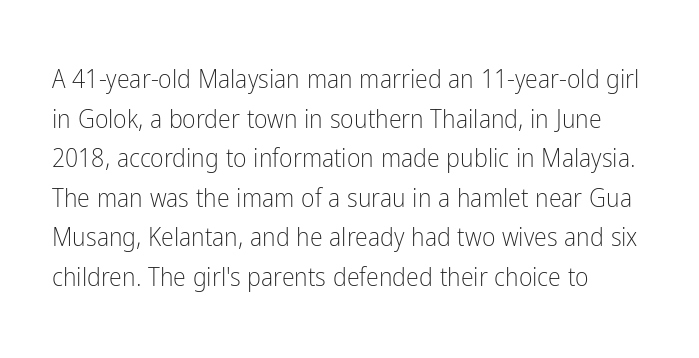
This rendering features lettering with no underline. Every stem runs plumb, perpendicular to the baseline. The vertical gap from one line to the next is medium. The typeface has the unassuming heft of standard copy or less.
